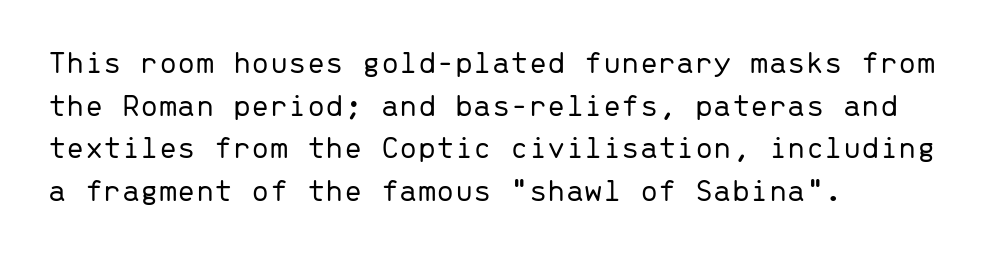
The image shows 33 px light sans-serif type, upright, monospaced; set left-aligned, normal line spacing (1.29x), normal letter spacing, not underlined; low stroke contrast and a medium x-height.
